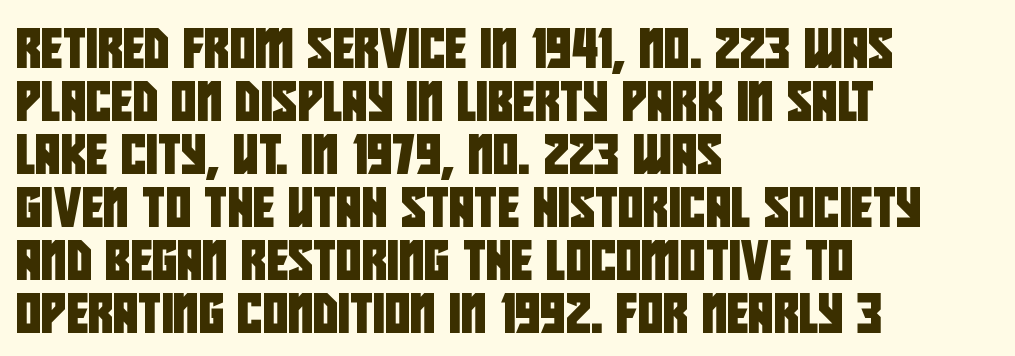
{"serif": "no", "width": "condensed", "stroke_contrast": "low", "x_height": "large", "monospaced": "no", "underline": "no", "align": "left", "line_spacing": "normal", "line_spacing_ratio": 1.36, "letter_spacing": "normal", "letter_spacing_em": 0.0, "glyph_px": 39}
